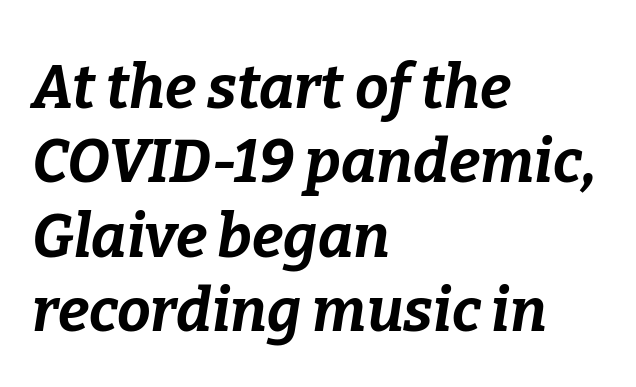
{"italic": "yes", "lean": "right", "slant_degrees": 9, "bold": "yes", "weight": "bold", "width": "normal", "stroke_contrast": "low", "x_height": "medium", "monospaced": "no", "underline": "no", "align": "left", "line_spacing_ratio": 1.24, "letter_spacing": "normal", "letter_spacing_em": 0.0, "glyph_px": 60}
